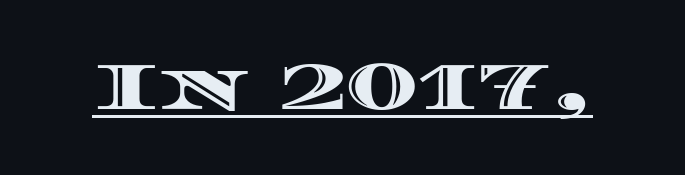
The image shows 67 px wide type, upright; set normal letter spacing, underlined; a large x-height.
